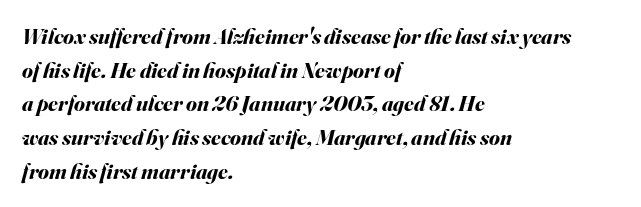
{"italic": "yes", "lean": "right", "slant_degrees": 16, "bold": "yes", "underline": "no", "align": "left", "line_spacing": "normal", "line_spacing_ratio": 1.53, "letter_spacing": "normal", "letter_spacing_em": 0.0, "glyph_px": 22}
